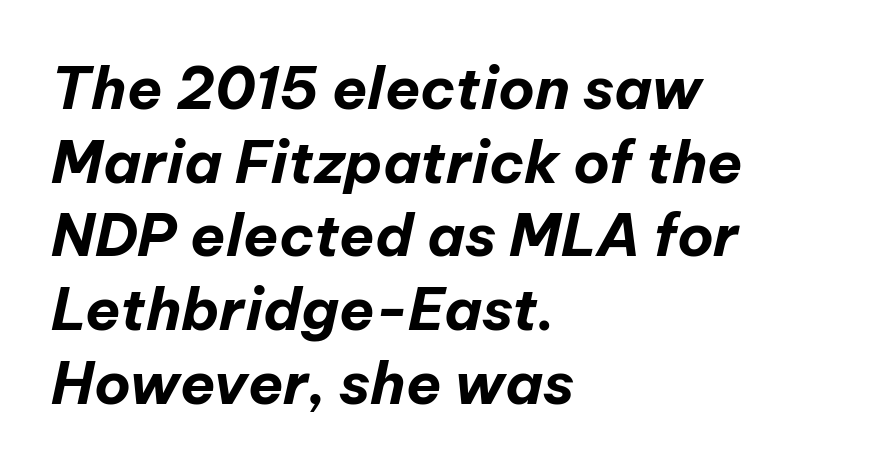
Does the lettering tilt? It does — this is italic. The letters advance in unequal steps, a hallmark of proportional type. One-word summary of the alignment: left. The space directly below the letters is spotless.
